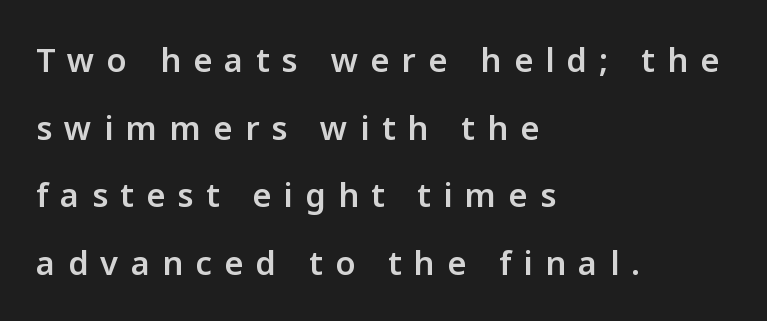
The lines are spread far apart with generous leading. Lines of text with bare space underneath. If you drew a ruler down the left edge, every line would touch it. Check where the strokes stop: nothing finishes them off — pure sans. Spacing verdict: proportional, widths tailored to each character. Loose tracking; the words dissolve into strings of separated letters.
